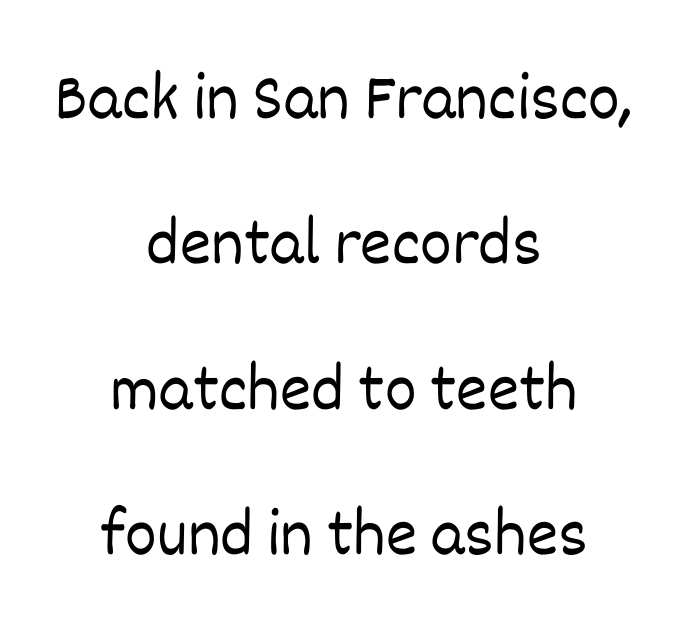
{"italic": "no", "bold": "no", "weight": "light", "width": "normal", "stroke_contrast": "low", "x_height": "large", "monospaced": "no", "underline": "no", "align": "center", "line_spacing": "loose", "line_spacing_ratio": 2.17, "letter_spacing": "normal", "letter_spacing_em": 0.0, "glyph_px": 67}
